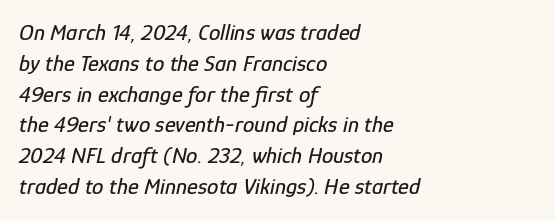
The image shows 23 px text type, italic (leaning right); set left-aligned, normal line spacing (1.34x), normal letter spacing, not underlined.
